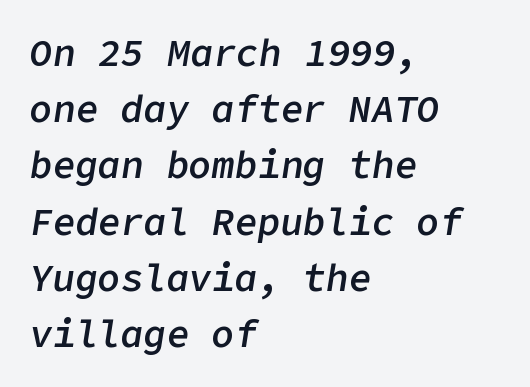
Q: Is the text bold? A: Semi-bold.
Q: Is the text italic (slanted)? A: Yes, it leans right by about 9 degrees.
Q: Is the text underlined? A: No.
Q: How is the paragraph aligned? A: Left-aligned.
Q: Is the spacing between letters normal or unusually wide? A: Normal.
Q: Is the spacing between lines tight, normal or loose? A: Normal.
Q: Width (condensed, normal, or wide)? A: Normal.
Q: Stroke contrast? A: Low.
Q: x-height? A: Medium.
